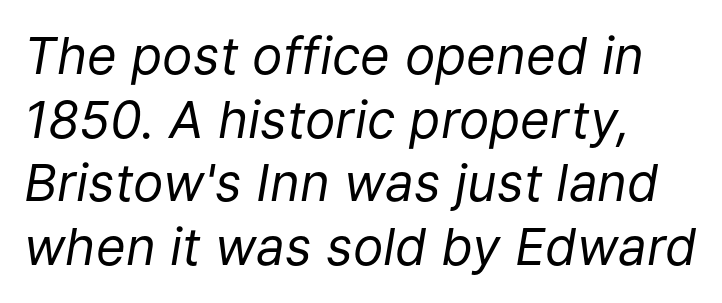
{"italic": "yes", "lean": "right", "slant_degrees": 9, "bold": "no", "weight": "regular", "width": "normal", "stroke_contrast": "low", "x_height": "medium", "monospaced": "no", "underline": "no", "line_spacing": "normal", "line_spacing_ratio": 1.25, "letter_spacing": "normal", "letter_spacing_em": 0.0, "glyph_px": 51}
